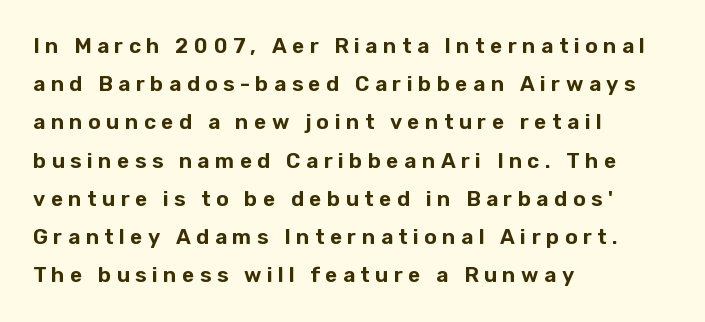
Q: Is the text italic (slanted)? A: No, it is upright.
Q: Is the text underlined? A: No.
Q: How is the paragraph aligned? A: Left-aligned.
Q: Is the spacing between letters normal or unusually wide? A: Unusually wide.
